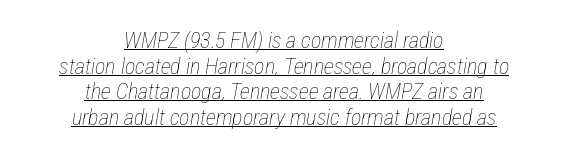
{"italic": "yes", "lean": "right", "slant_degrees": 12, "bold": "no", "underline": "yes", "align": "center", "line_spacing_ratio": 1.17, "letter_spacing": "normal", "letter_spacing_em": 0.0, "glyph_px": 22}
